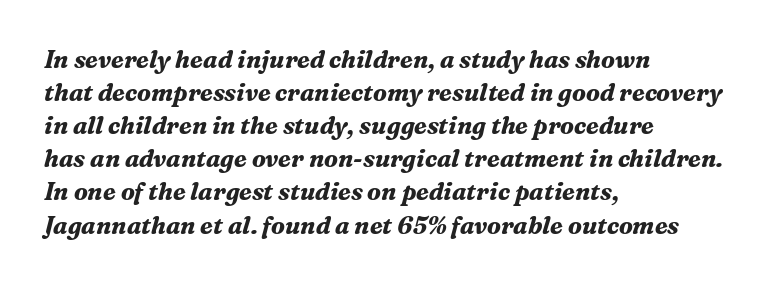
{"italic": "yes", "lean": "right", "slant_degrees": 16, "bold": "yes", "underline": "no", "align": "left", "line_spacing": "normal", "line_spacing_ratio": 1.38, "letter_spacing": "normal", "letter_spacing_em": 0.0, "glyph_px": 24}
